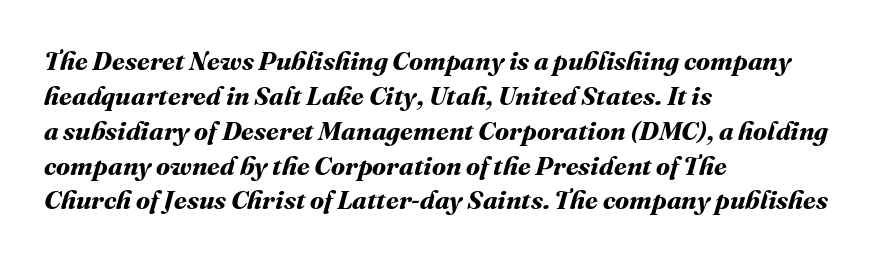
Honestly, there is no underline to notice here at all. Every letter is thick-stroked: bold, no question. Horizontal bands of white between lines are of average thickness. The typesetter chose a ragged-right arrangement here. Honestly, the letter spacing is just normal — you wouldn't notice it.
